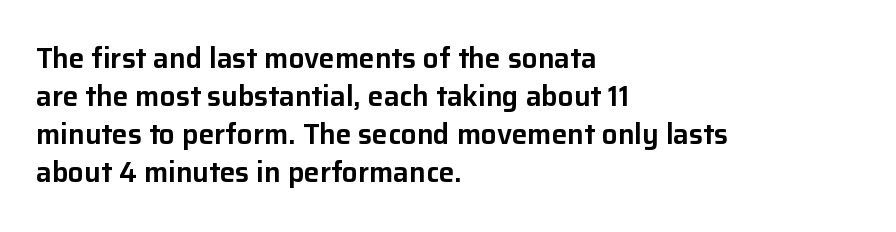
Q: Is the text italic (slanted)? A: No, it is upright.
Q: Is the typeface a serif or a sans-serif typeface? A: Sans-serif.
Q: Is the text underlined? A: No.
Q: How is the paragraph aligned? A: Left-aligned.
Q: Is the spacing between letters normal or unusually wide? A: Normal.
Q: Is the spacing between lines tight, normal or loose? A: Normal.
Q: Width (condensed, normal, or wide)? A: Normal.
Q: Stroke contrast? A: Low.
Q: x-height? A: Medium.
Q: Monospaced? A: No.
